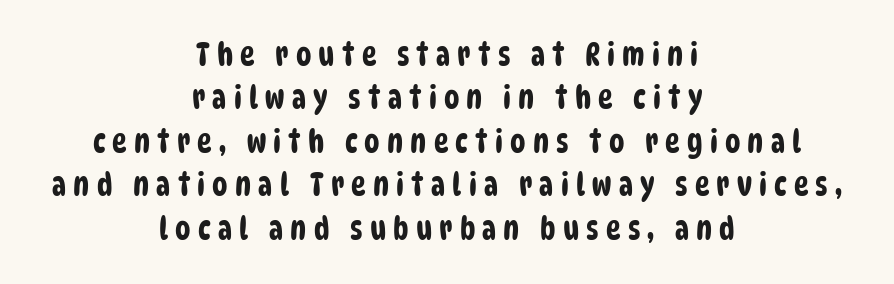
The image shows 31 px condensed sans-serif type; set centered, normal line spacing (1.4x), unusually wide letter spacing (+0.23 em), not underlined; low stroke contrast and a large x-height.
